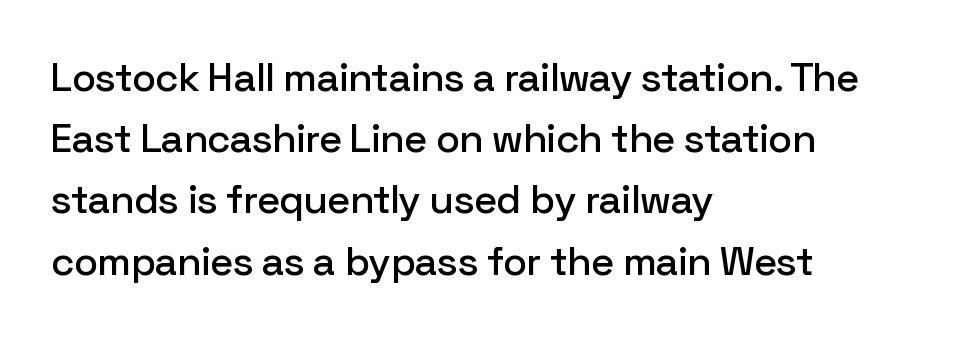
Short note: letters normally spaced. Characters remain perfectly vertical along every line. A normal amount of white space separates one row of letters from the next. A bare baseline throughout the passage. In terms of letterform style, serifs are entirely absent. The rendering uses natural spacing where letterforms have individual widths.
